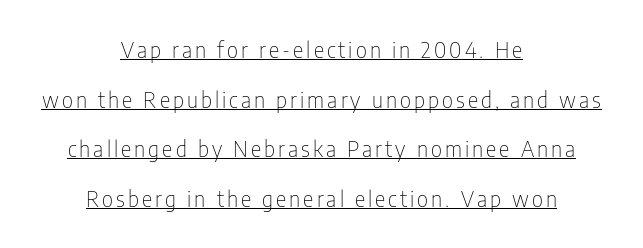
{"italic": "no", "bold": "no", "underline": "yes", "align": "center", "line_spacing": "loose", "line_spacing_ratio": 2.26, "glyph_px": 22}
